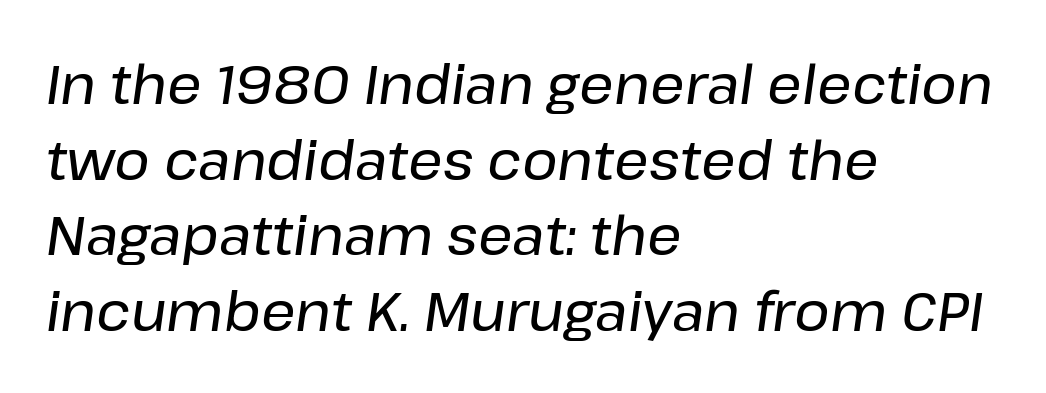
{"italic": "yes", "lean": "right", "slant_degrees": 8, "width": "normal", "stroke_contrast": "low", "x_height": "medium", "monospaced": "no", "underline": "no", "align": "left", "line_spacing": "normal", "line_spacing_ratio": 1.4, "letter_spacing": "normal", "letter_spacing_em": 0.0, "glyph_px": 54}
